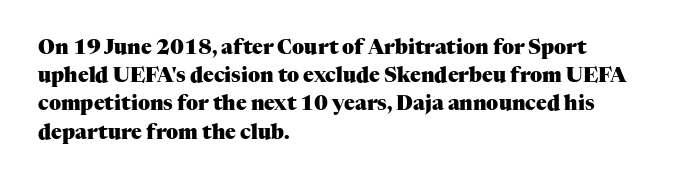
Q: Is the text bold? A: Yes.
Q: Is the text italic (slanted)? A: No, it is upright.
Q: Is the text underlined? A: No.
Q: How is the paragraph aligned? A: Left-aligned.
Q: Is the spacing between letters normal or unusually wide? A: Normal.
Q: Is the spacing between lines tight, normal or loose? A: Normal.
